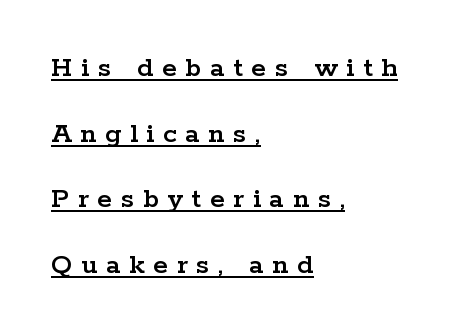
Whoever set this chose breathing room over compactness in the vertical rhythm. The characters display serif detailing at their extremities. A baseline rule has been typeset under these characters. Visually the block forms a straight wall on the left and a jagged coastline on the right. Posture: upright roman. Short note: letters widely spaced.
